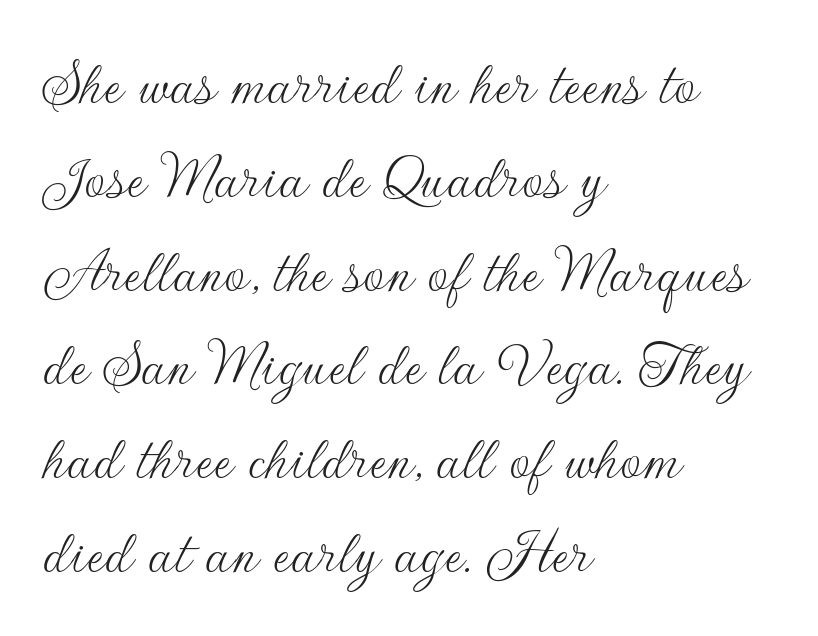
{"serif": "no", "bold": "no", "weight": "thin", "width": "normal", "stroke_contrast": "low", "x_height": "small", "monospaced": "no", "underline": "no", "align": "left", "line_spacing": "normal", "line_spacing_ratio": 1.4, "letter_spacing": "normal", "letter_spacing_em": 0.0, "glyph_px": 67}
